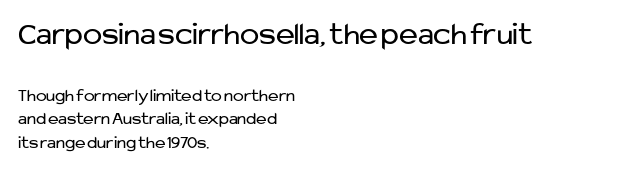
The image shows 32 px regular-weight sans-serif type, upright; set left-aligned, normal line spacing (1.31x), normal letter spacing, not underlined; the first (top) block is 1.78x larger; low stroke contrast and a medium x-height.
